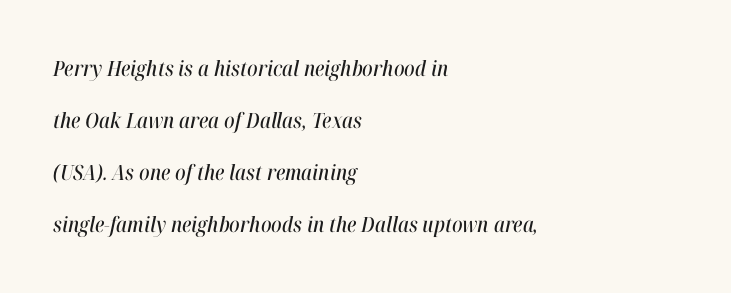
The image shows 21 px text type, italic (leaning right); set left-aligned, loose line spacing (2.48x), normal letter spacing, not underlined.
